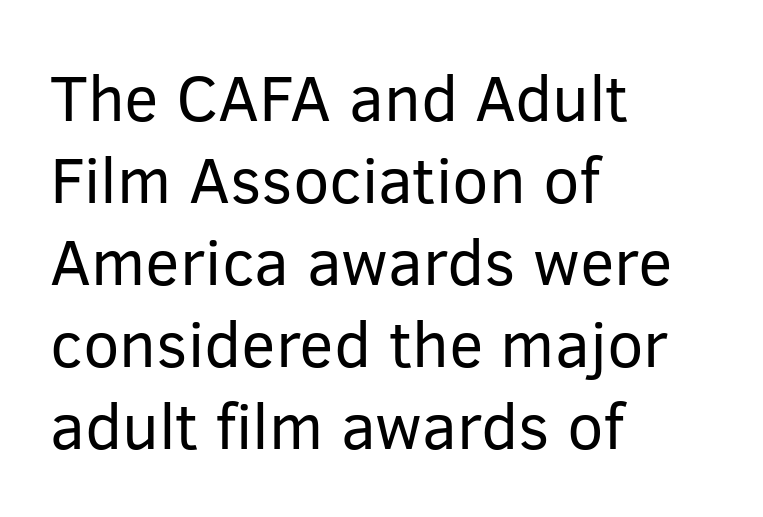
Q: Is the text bold? A: No.
Q: Is the text italic (slanted)? A: No, it is upright.
Q: Is the typeface a serif or a sans-serif typeface? A: Sans-serif.
Q: Is the text underlined? A: No.
Q: How is the paragraph aligned? A: Left-aligned.
Q: Is the spacing between letters normal or unusually wide? A: Normal.
Q: Is the spacing between lines tight, normal or loose? A: Normal.
Q: Width (condensed, normal, or wide)? A: Normal.
Q: Stroke contrast? A: Low.
Q: x-height? A: Medium.
Q: Monospaced? A: No.
